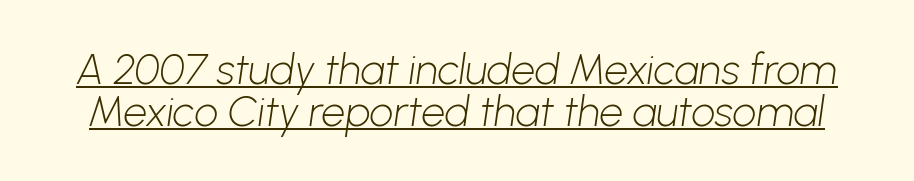
The image shows 42 px light sans-serif type; set tight line spacing (1.0x), normal letter spacing, underlined; low stroke contrast and a medium x-height.
